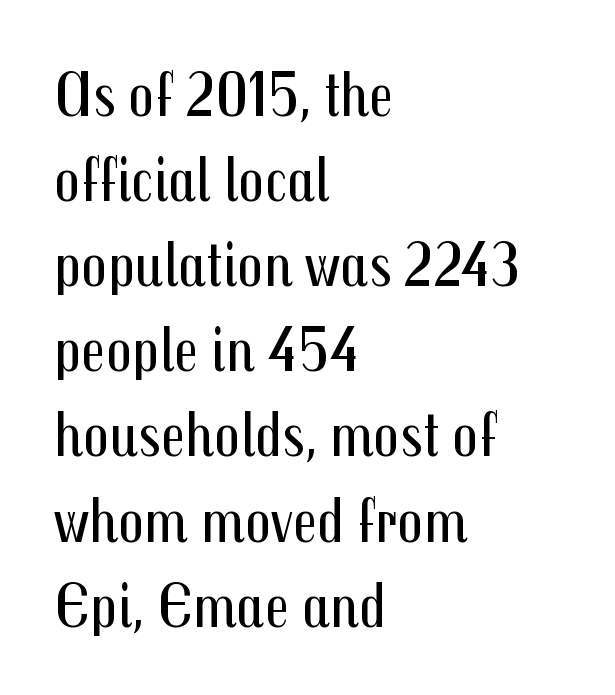
Q: Is the text bold? A: No.
Q: Is the text italic (slanted)? A: No, it is upright.
Q: Is the typeface a serif or a sans-serif typeface? A: Sans-serif.
Q: Is the text underlined? A: No.
Q: How is the paragraph aligned? A: Left-aligned.
Q: Is the spacing between letters normal or unusually wide? A: Normal.
Q: Is the spacing between lines tight, normal or loose? A: Normal.
Q: Width (condensed, normal, or wide)? A: Condensed.
Q: Stroke contrast? A: Medium.
Q: x-height? A: Medium.
Q: Monospaced? A: No.
